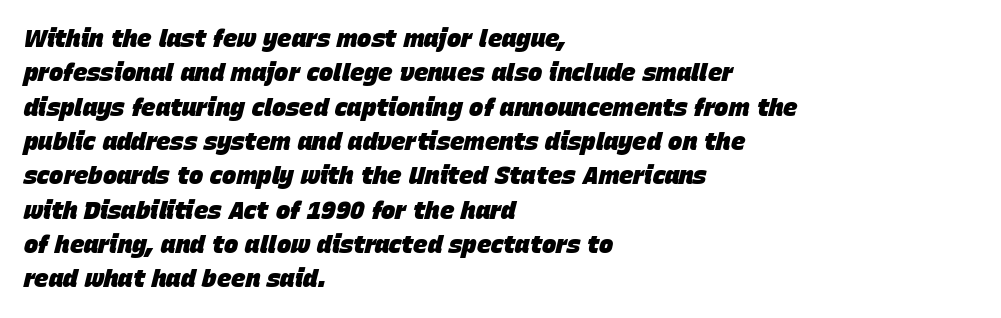
The image shows 24 px bold type, italic (leaning right); set left-aligned, normal line spacing (1.43x), normal letter spacing, not underlined.
